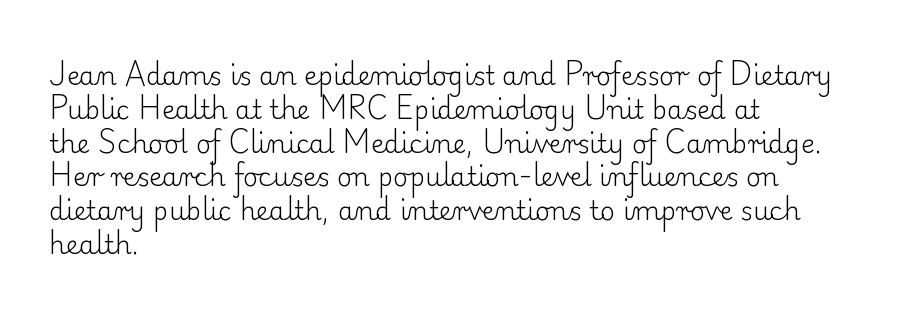
The image shows 26 px text type, upright; set left-aligned, normal line spacing (1.3x), normal letter spacing, not underlined.
